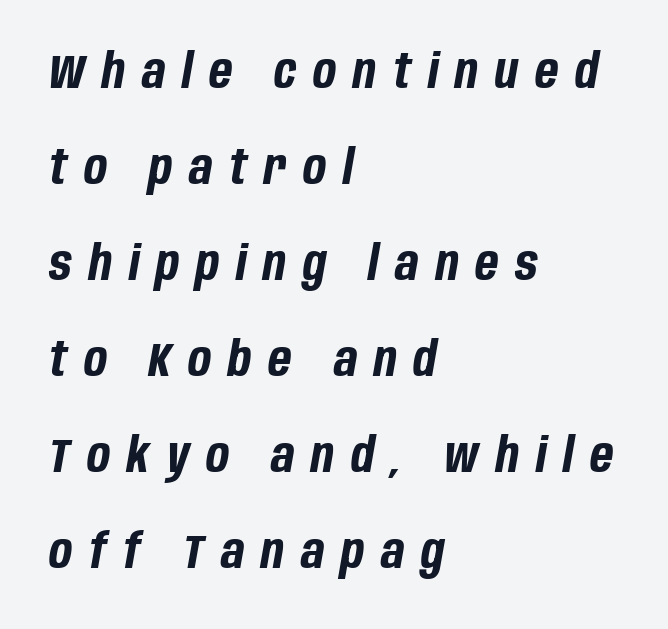
{"italic": "yes", "lean": "right", "slant_degrees": 10, "bold": "yes", "weight": "bold", "width": "condensed", "stroke_contrast": "low", "x_height": "large", "monospaced": "no", "underline": "no", "align": "left", "line_spacing": "loose", "line_spacing_ratio": 2.0, "letter_spacing": "wide", "letter_spacing_em": 0.35, "glyph_px": 48}
